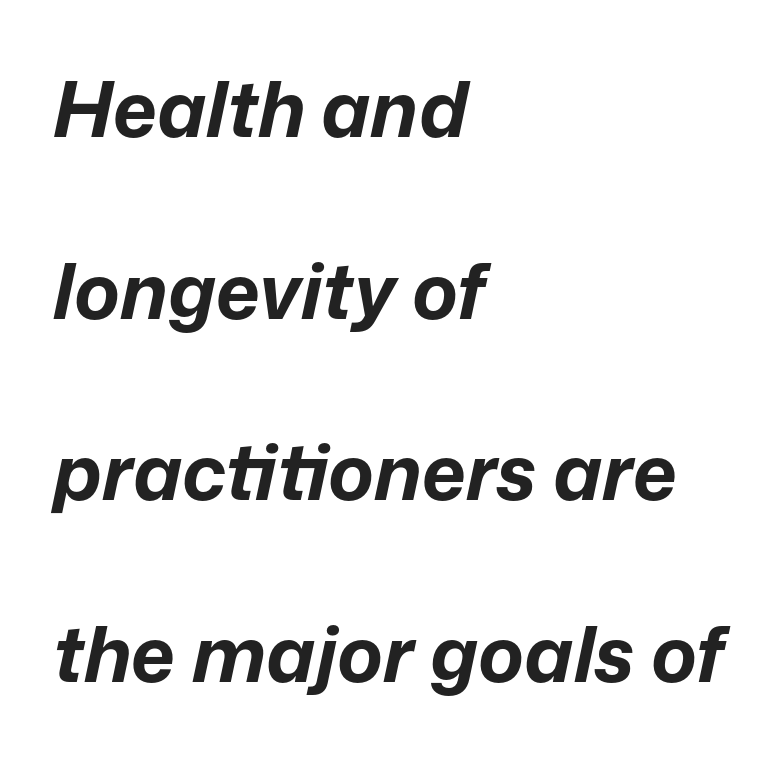
The image shows 77 px bold type, italic (leaning right); set left-aligned, loose line spacing (2.36x), normal letter spacing, not underlined; low stroke contrast and a medium x-height.
